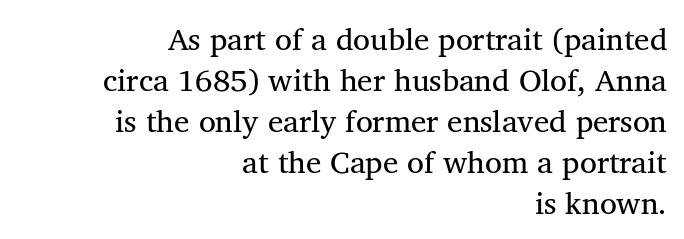
{"serif": "yes", "italic": "no", "bold": "no", "weight": "regular", "width": "normal", "stroke_contrast": "medium", "x_height": "medium", "monospaced": "no", "underline": "no", "align": "right", "line_spacing": "normal", "line_spacing_ratio": 1.32, "letter_spacing": "normal", "letter_spacing_em": 0.0, "glyph_px": 31}
